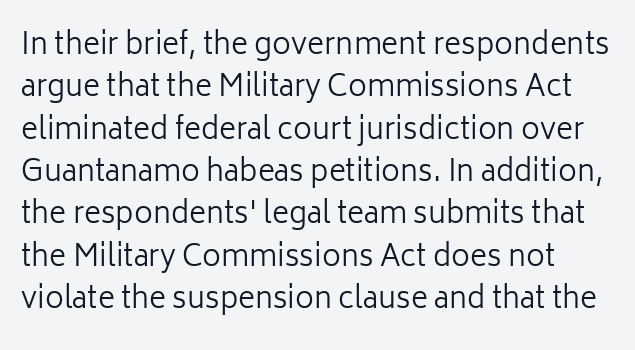
The image shows 29 px regular-weight sans-serif type, upright; set normal line spacing (1.46x), normal letter spacing, not underlined; low stroke contrast and a medium x-height.
